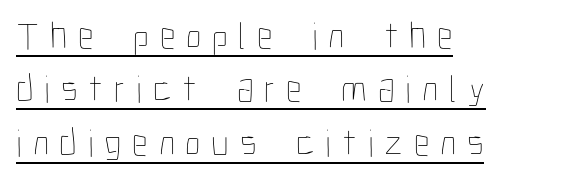
{"italic": "no", "bold": "no", "weight": "thin", "width": "condensed", "stroke_contrast": "low", "x_height": "medium", "monospaced": "no", "underline": "yes", "align": "left", "line_spacing": "normal", "line_spacing_ratio": 1.37, "letter_spacing": "wide", "letter_spacing_em": 0.28, "glyph_px": 39}
